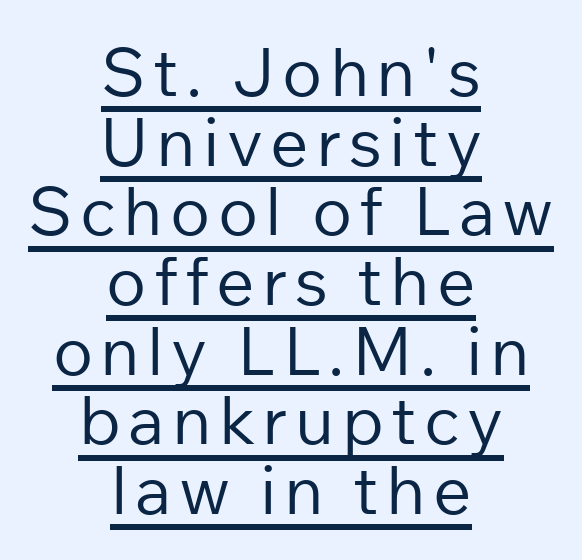
The lines are packed closely together with very little leading. Horizontal alignment here is central, giving a formal, balanced look. A typesetter would label this face a sans. Heaviness? Minimal to ordinary, like unemphasized prose. The rendering uses natural spacing where letterforms have individual widths. Beneath each row of characters lies a ruled line.
